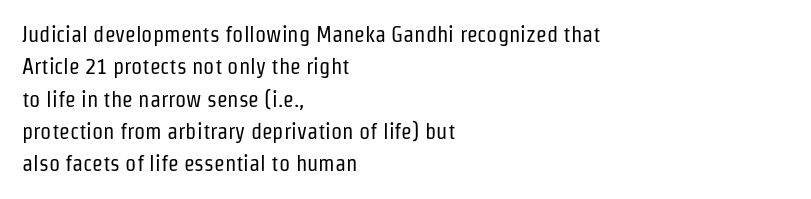
Does extra space separate the letters? No, they use regular spacing. Compared with a typical body face, this is equally light or lighter still. Casual observation: everything's shoved over to the left. This sample keeps an unexceptional amount of space between lines.
